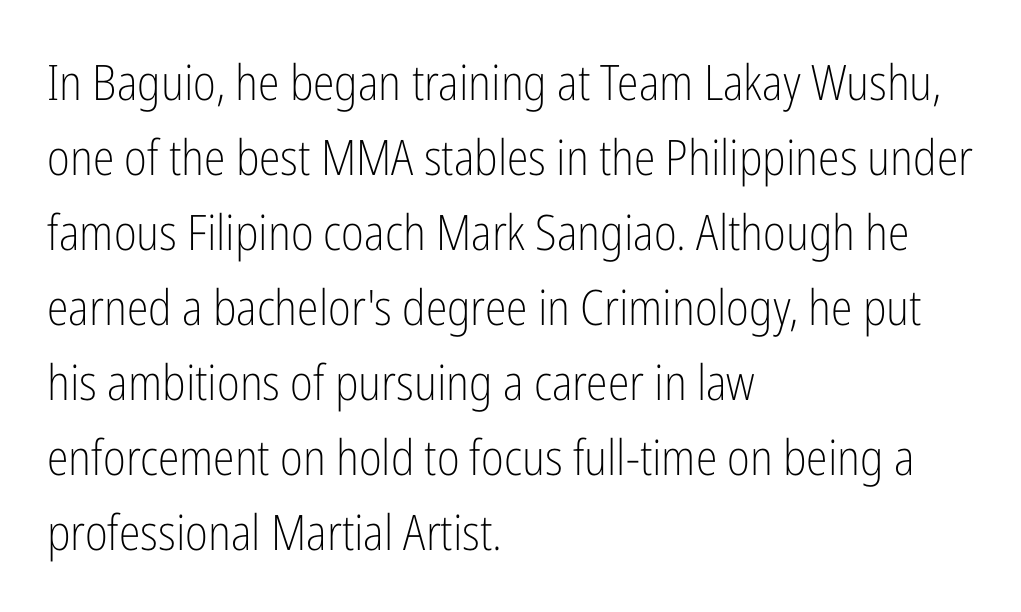
{"serif": "no", "italic": "no", "bold": "no", "weight": "light", "width": "condensed", "stroke_contrast": "low", "x_height": "medium", "monospaced": "no", "underline": "no", "align": "left", "line_spacing": "normal", "line_spacing_ratio": 1.53, "letter_spacing": "normal", "letter_spacing_em": 0.0, "glyph_px": 49}
